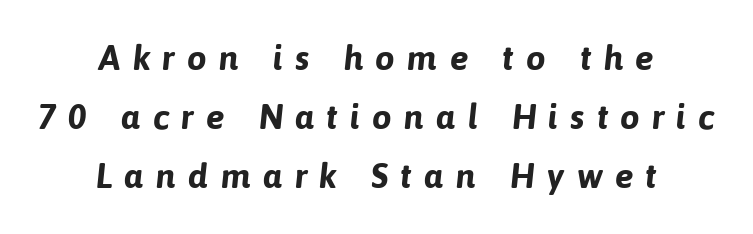
{"serif": "no", "bold": "yes", "weight": "bold", "width": "normal", "stroke_contrast": "low", "x_height": "medium", "monospaced": "no", "underline": "no", "align": "center", "line_spacing": "normal", "line_spacing_ratio": 1.69, "letter_spacing": "wide", "letter_spacing_em": 0.34, "glyph_px": 35}
